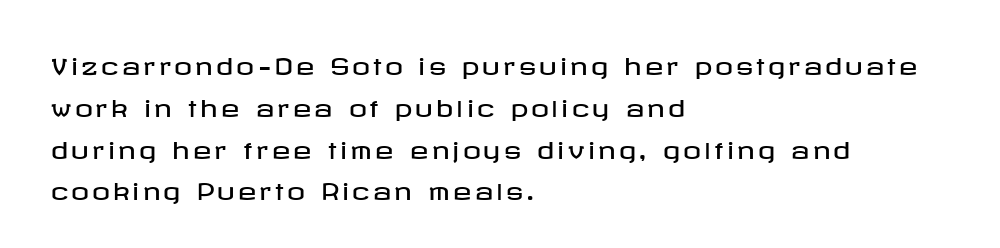
Alignment: flush left. Leading: increased. Descender tails drop into unmarked territory. The letters stand straight up with perfectly vertical stems.
